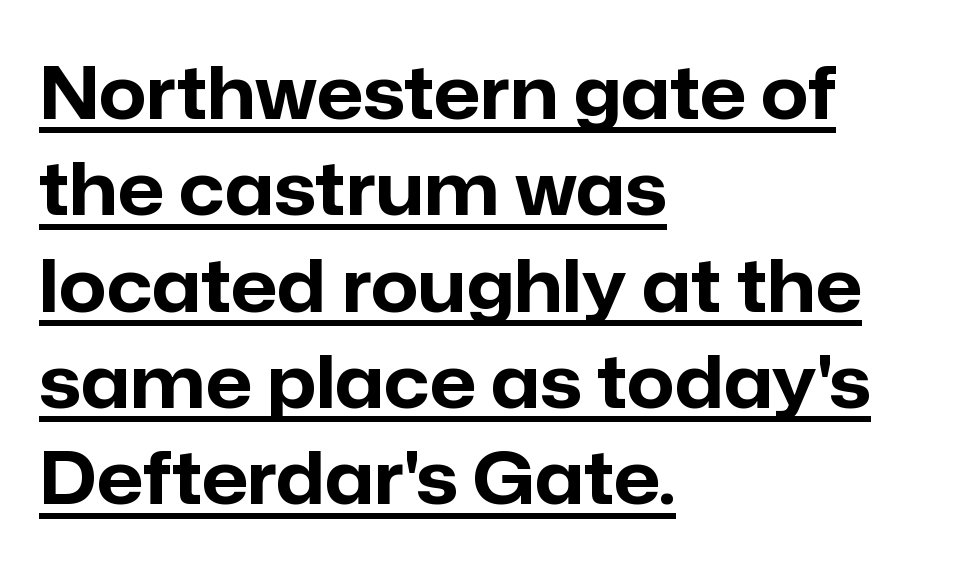
{"serif": "no", "italic": "no", "bold": "yes", "weight": "bold", "width": "normal", "stroke_contrast": "low", "x_height": "medium", "monospaced": "no", "underline": "yes", "align": "left", "line_spacing": "normal", "line_spacing_ratio": 1.32, "letter_spacing": "normal", "letter_spacing_em": 0.0, "glyph_px": 73}
